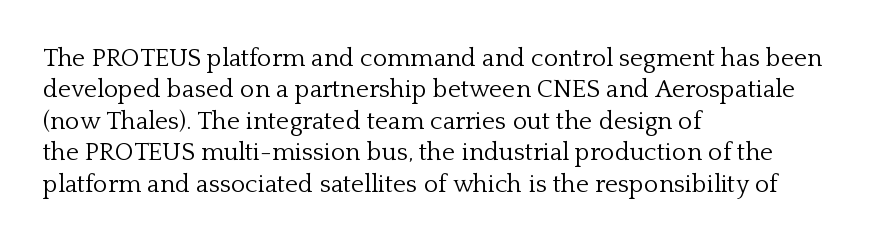
The image shows 25 px text type, upright; set left-aligned, normal line spacing (1.26x), normal letter spacing, not underlined.
